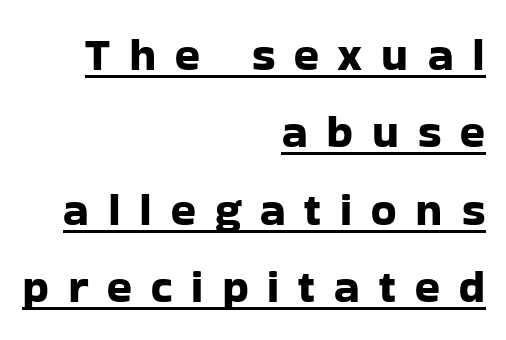
The image shows 46 px sans-serif type, upright; set right-aligned, normal line spacing (1.68x), unusually wide letter spacing (+0.41 em), underlined; low stroke contrast and a medium x-height.
